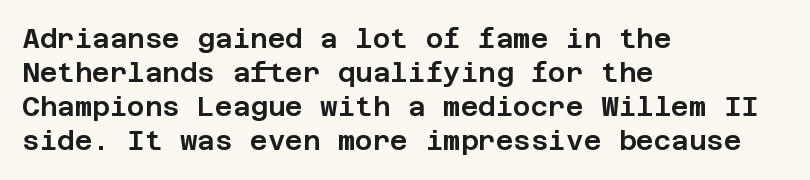
This sample uses plain, unmodified letter spacing. The setting favours the left margin, as ordinary paragraphs usually do. Does the lettering tilt? It doesn't — this is upright. Is there much room between lines? A standard amount, neither cramped nor airy.
